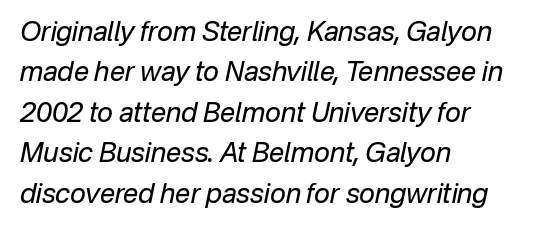
The image shows 27 px text type, italic (leaning right); set left-aligned, normal line spacing (1.5x), normal letter spacing, not underlined.
